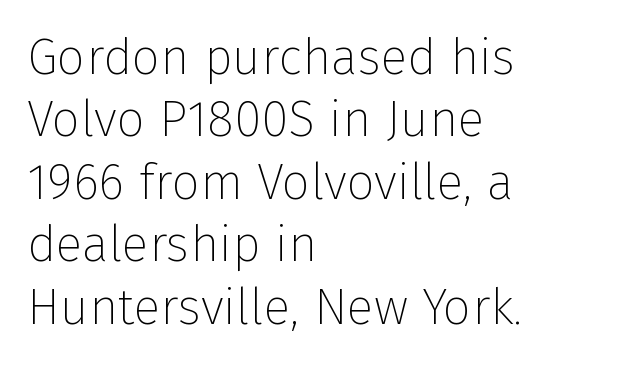
The image shows 50 px thin sans-serif type, upright; set left-aligned, normal line spacing (1.25x), normal letter spacing, not underlined; low stroke contrast and a medium x-height.
